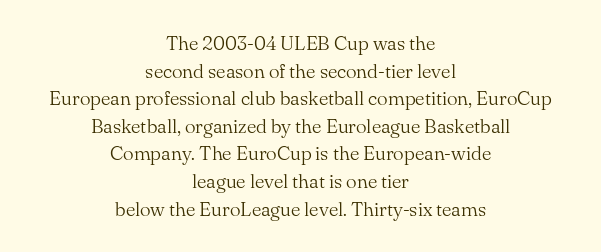
Where is the straight margin? There isn't one; the lines are centered. The passage shown is not bold in any degree. This rendering leaves character spacing at its baseline value. Descender tails drop into unmarked territory.
